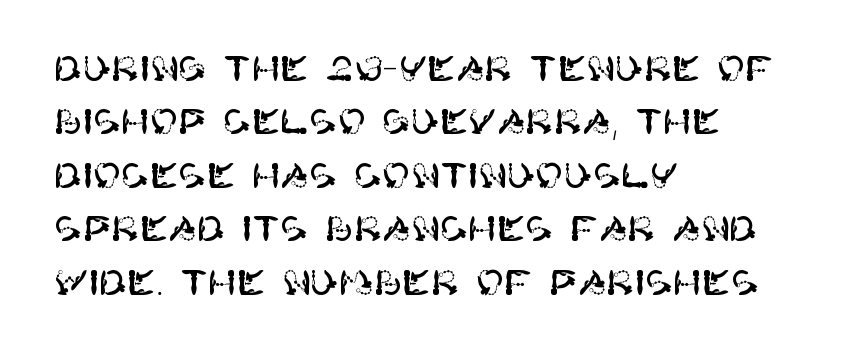
{"serif": "no", "italic": "no", "width": "normal", "stroke_contrast": "high", "x_height": "large", "underline": "no", "align": "left", "line_spacing": "normal", "line_spacing_ratio": 1.57, "letter_spacing": "normal", "letter_spacing_em": 0.0, "glyph_px": 34}
